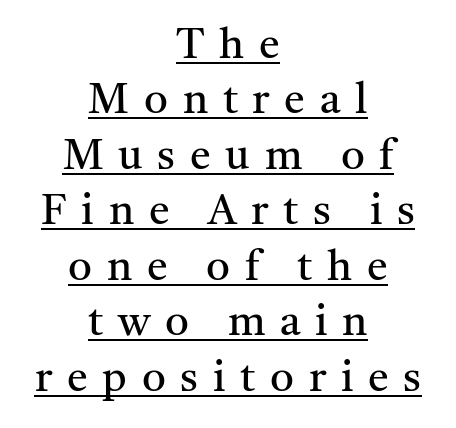
This sample has the flowing, uneven cadence of proportional lettering. These lines sit exactly where default settings would place them. Bold? No — there's no thickening of the strokes. Between one letter and the next there's a generous, obvious gap. The lettering is marked with a stroke running underneath it. Horizontally, the lines are justified to the midpoint only.
